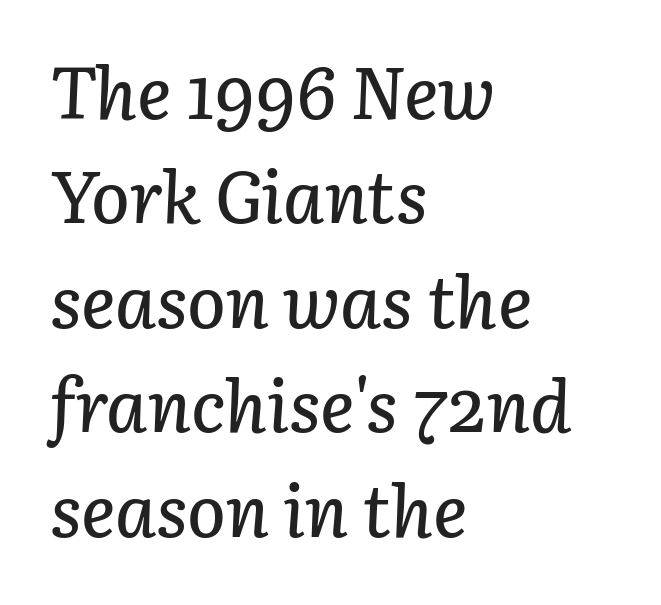
Characters are canted at an angle relative to the baseline's perpendicular. Each line starts at the same left margin while the right side varies. Is the letter spacing exaggerated? No — it looks like the ordinary default. Spacing verdict: proportional, widths tailored to each character.
